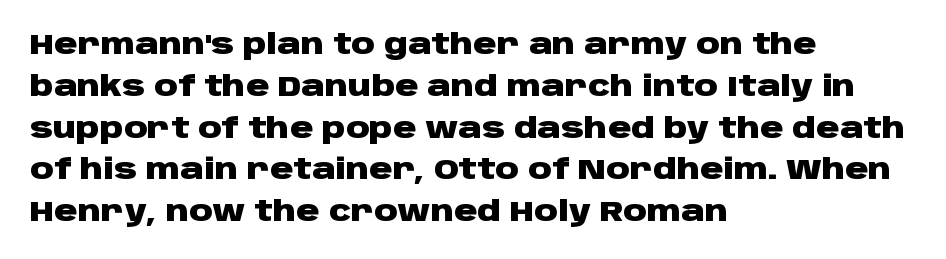
{"serif": "no", "italic": "no", "bold": "yes", "weight": "heavy", "width": "wide", "stroke_contrast": "low", "x_height": "large", "monospaced": "no", "underline": "no", "align": "left", "line_spacing": "normal", "line_spacing_ratio": 1.44, "letter_spacing": "normal", "letter_spacing_em": 0.0, "glyph_px": 29}
